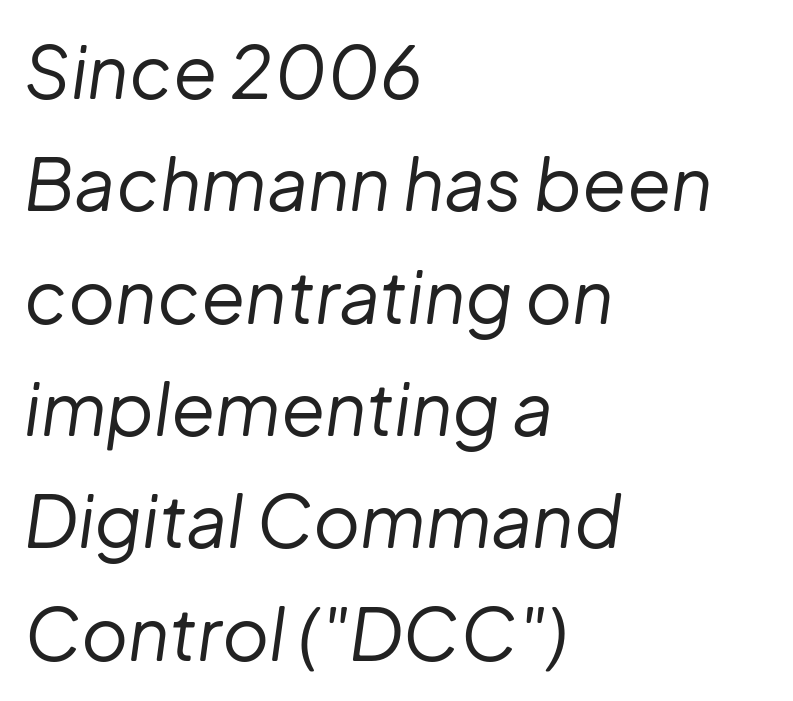
Q: Is the text bold? A: No.
Q: Is the text italic (slanted)? A: Yes, it leans right by about 8 degrees.
Q: Is the text underlined? A: No.
Q: How is the paragraph aligned? A: Left-aligned.
Q: Is the spacing between letters normal or unusually wide? A: Normal.
Q: Is the spacing between lines tight, normal or loose? A: Normal.
Q: Width (condensed, normal, or wide)? A: Normal.
Q: Stroke contrast? A: Low.
Q: x-height? A: Medium.
Q: Monospaced? A: No.
